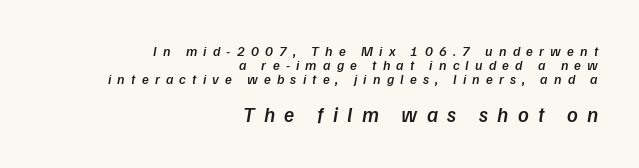
{"bold": "semi", "underline": "no", "align": "right", "line_spacing": "tight", "line_spacing_ratio": 1.0, "letter_spacing": "wide", "letter_spacing_em": 0.44, "larger_block": "second", "size_ratio": 1.5, "glyph_px": 21}
